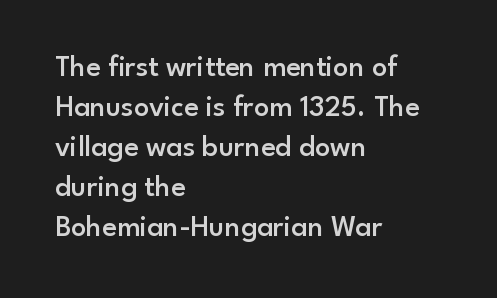
{"serif": "no", "italic": "no", "bold": "semi", "weight": "semibold", "width": "normal", "stroke_contrast": "low", "x_height": "small", "monospaced": "no", "underline": "no", "align": "left", "line_spacing": "normal", "line_spacing_ratio": 1.33, "letter_spacing": "normal", "letter_spacing_em": 0.0, "glyph_px": 30}
